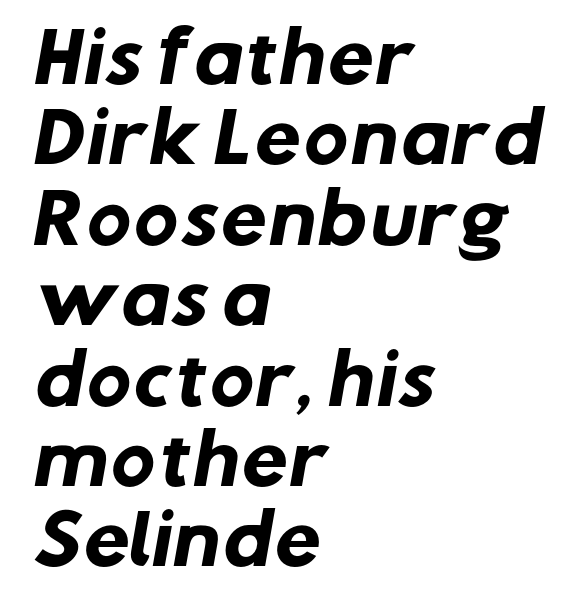
The image shows 67 px heavy sans-serif type; set left-aligned, line spacing 1.2x, normal letter spacing, not underlined; low stroke contrast and a medium x-height.
